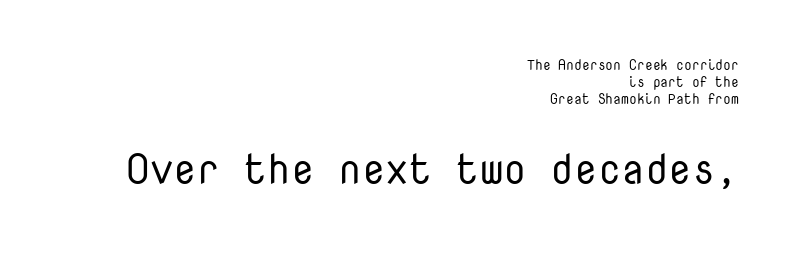
Size hierarchy here favors the trailing block over the leading one. The baseline area is clear. Between one letter and the next there's only the usual sliver of space. Style check: upright.
